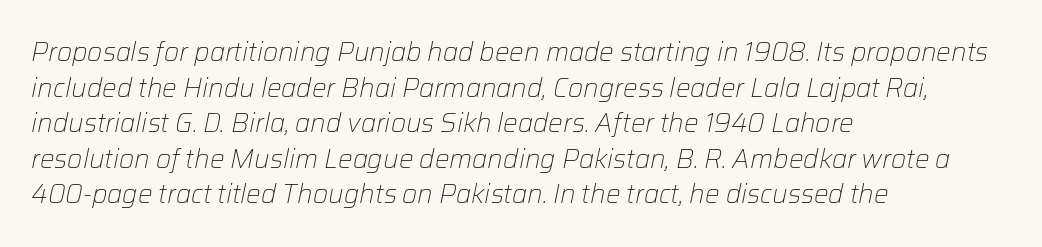
{"italic": "yes", "lean": "right", "slant_degrees": 12, "bold": "no", "underline": "no", "align": "left", "line_spacing": "normal", "line_spacing_ratio": 1.37, "letter_spacing": "normal", "letter_spacing_em": 0.0, "glyph_px": 26}
